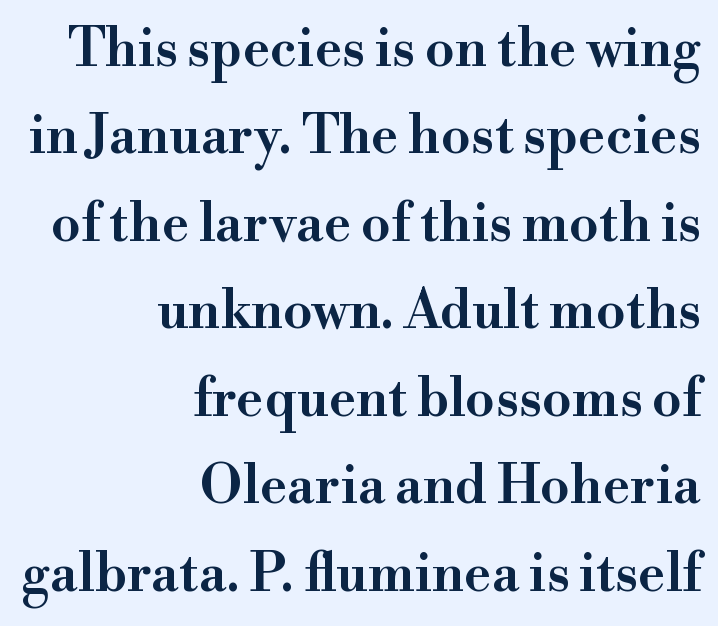
The lettering stays uniformly vertical, giving the passage a roman look. These lines carry some extra weight — a demibold, not a full bold. Short and long lines alike share a common ending point at right. These lines are rendered in a variable-pitch font. How are the letters spaced? Ordinarily, with no added tracking.
